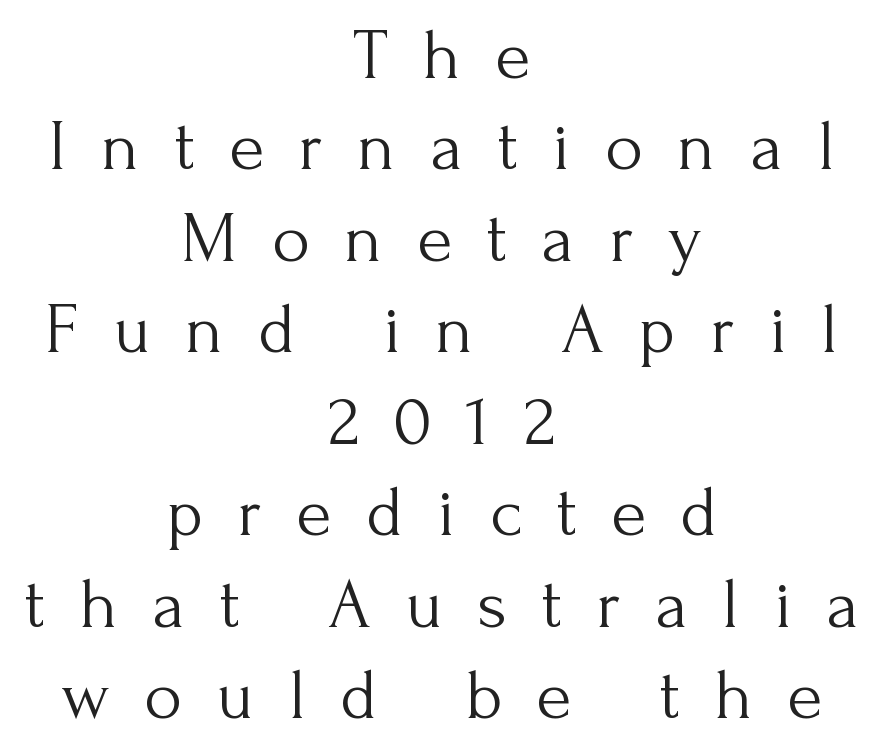
{"serif": "yes", "italic": "no", "bold": "no", "weight": "light", "width": "normal", "stroke_contrast": "medium", "x_height": "small", "monospaced": "no", "underline": "no", "align": "center", "line_spacing": "normal", "line_spacing_ratio": 1.27, "letter_spacing": "wide", "letter_spacing_em": 0.48, "glyph_px": 72}
